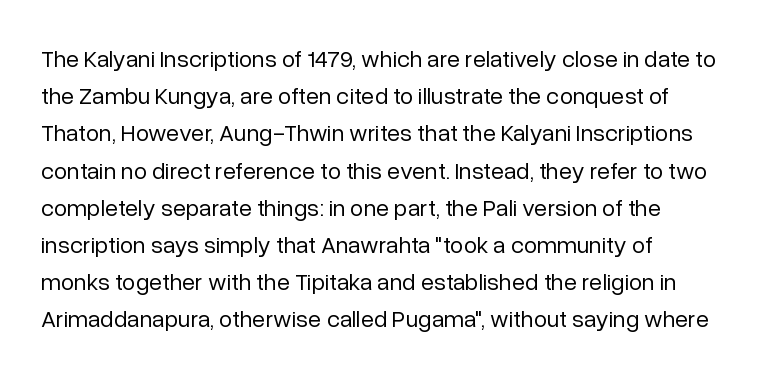
The image shows 24 px text type, upright; set normal line spacing (1.55x), normal letter spacing, not underlined.
